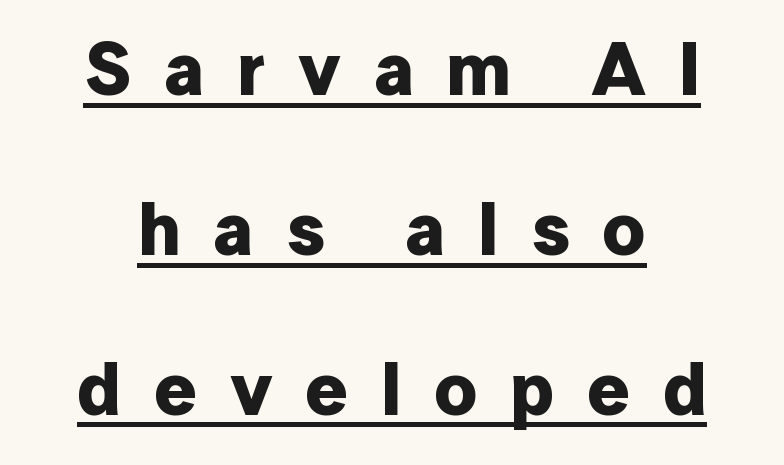
The image shows 74 px bold sans-serif type, upright; set loose line spacing (2.16x), unusually wide letter spacing (+0.44 em), underlined; low stroke contrast and a medium x-height.
